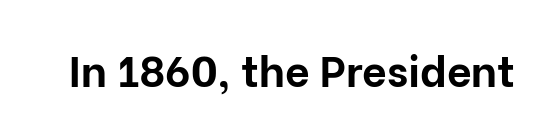
The image shows 43 px bold sans-serif type, upright; set normal letter spacing, not underlined; low stroke contrast and a medium x-height.
